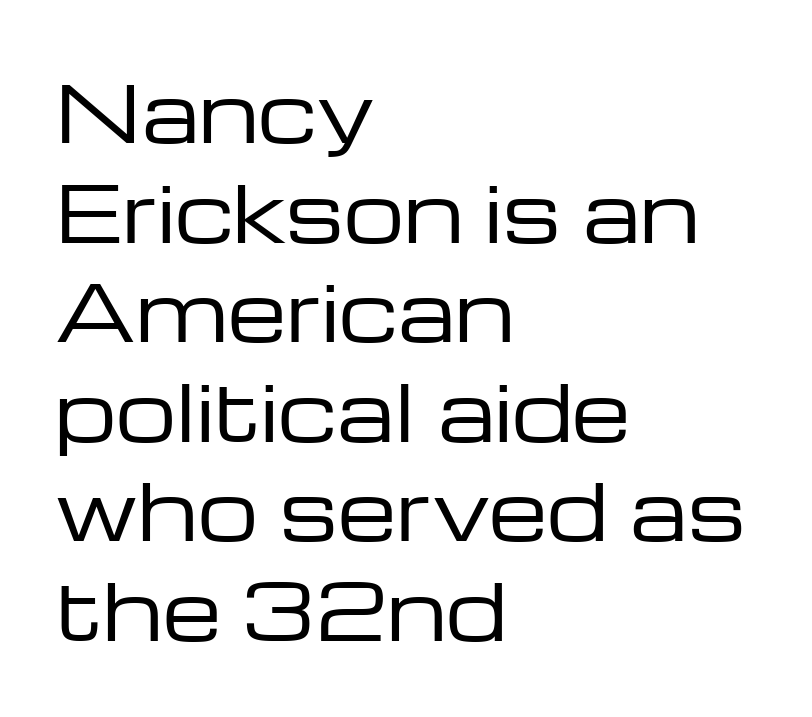
Q: Is the text bold? A: No.
Q: Is the text italic (slanted)? A: No, it is upright.
Q: Is the typeface a serif or a sans-serif typeface? A: Sans-serif.
Q: Is the text underlined? A: No.
Q: How is the paragraph aligned? A: Left-aligned.
Q: Is the spacing between letters normal or unusually wide? A: Normal.
Q: Is the spacing between lines tight, normal or loose? A: Normal.
Q: Width (condensed, normal, or wide)? A: Wide.
Q: Stroke contrast? A: Low.
Q: x-height? A: Medium.
Q: Monospaced? A: No.
